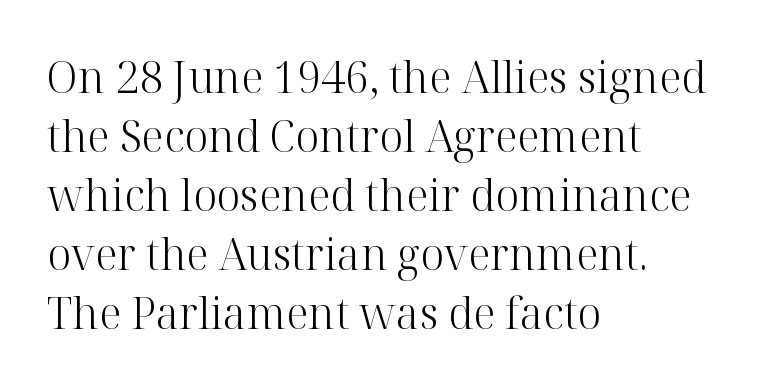
The rows are spaced the way most documents space them. Spacing verdict: proportional, widths tailored to each character. Check where the strokes stop: tiny serifs finish them off. Line starts are locked; line ends wander.
